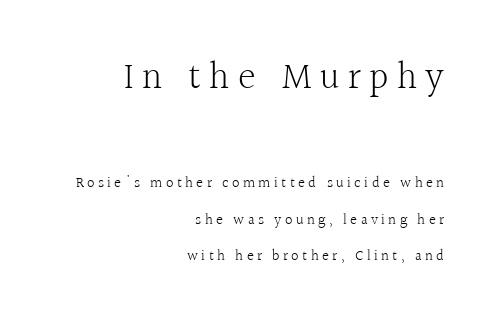
{"serif": "yes", "italic": "no", "bold": "no", "weight": "light", "width": "normal", "x_height": "medium", "monospaced": "no", "underline": "no", "align": "right", "line_spacing": "loose", "line_spacing_ratio": 2.44, "letter_spacing": "wide", "letter_spacing_em": 0.22, "larger_block": "first", "size_ratio": 2.53, "glyph_px": 38}
